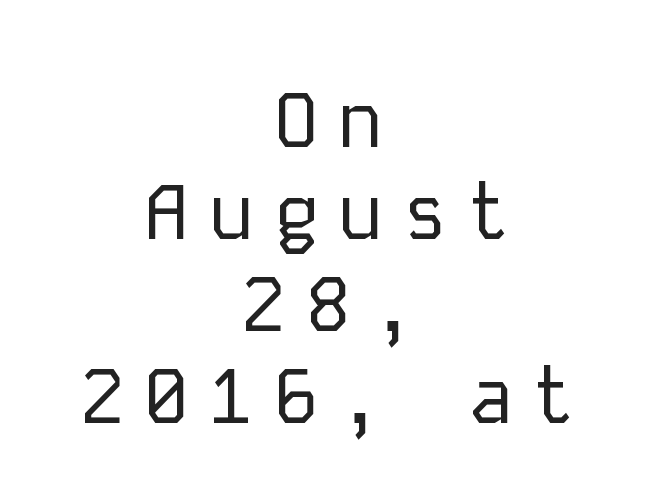
The image shows 78 px regular-weight sans-serif type, upright, monospaced; set centered, line spacing 1.18x, unusually wide letter spacing (+0.23 em), not underlined; low stroke contrast and a medium x-height.
